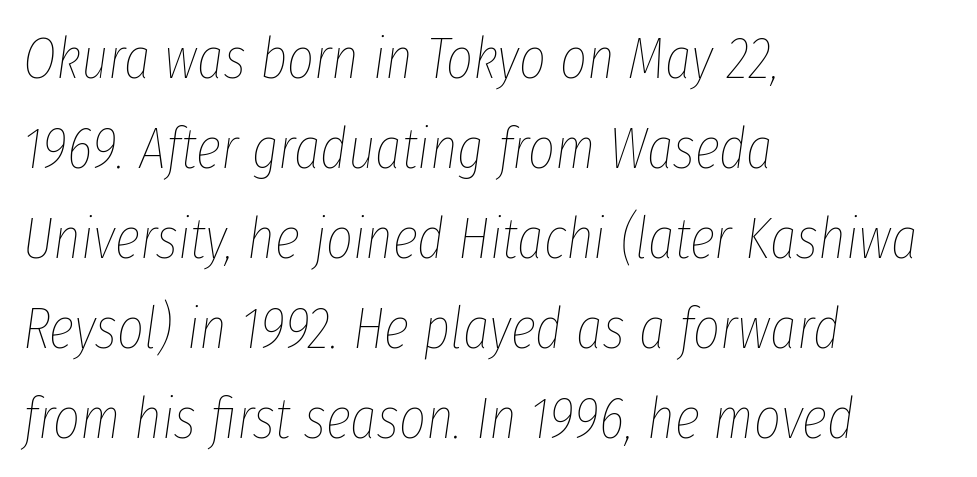
{"italic": "yes", "lean": "right", "slant_degrees": 8, "bold": "no", "weight": "thin", "width": "condensed", "stroke_contrast": "low", "x_height": "medium", "monospaced": "no", "underline": "no", "align": "left", "line_spacing": "normal", "line_spacing_ratio": 1.55, "letter_spacing": "normal", "letter_spacing_em": 0.0, "glyph_px": 58}
